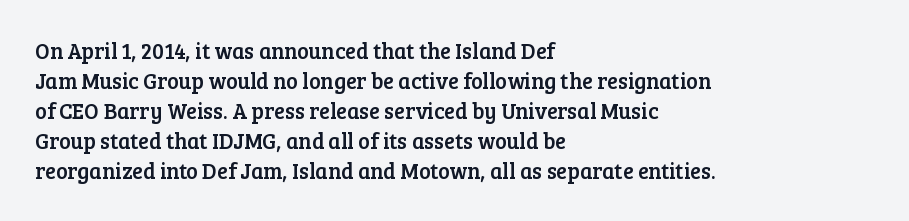
{"italic": "no", "underline": "no", "align": "left", "line_spacing": "normal", "line_spacing_ratio": 1.36, "letter_spacing": "normal", "letter_spacing_em": 0.0, "glyph_px": 22}
